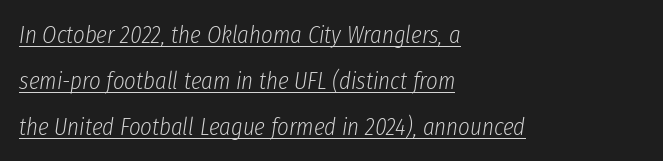
{"italic": "yes", "lean": "right", "slant_degrees": 8, "bold": "no", "underline": "yes", "align": "left", "line_spacing_ratio": 1.84, "letter_spacing": "normal", "letter_spacing_em": 0.0, "glyph_px": 25}
